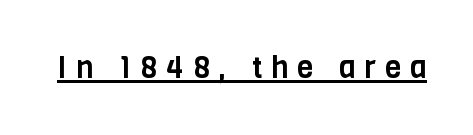
Q: Is the text italic (slanted)? A: No, it is upright.
Q: Is the typeface a serif or a sans-serif typeface? A: Sans-serif.
Q: Is the text underlined? A: Yes.
Q: Is the spacing between letters normal or unusually wide? A: Unusually wide.
Q: Width (condensed, normal, or wide)? A: Condensed.
Q: Stroke contrast? A: Low.
Q: x-height? A: Large.
Q: Monospaced? A: No.
